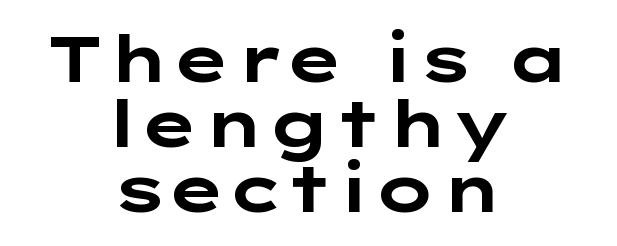
The image shows 65 px bold, wide sans-serif type, upright; set centered, tight line spacing (1.0x), normal letter spacing, not underlined; low stroke contrast and a medium x-height.
